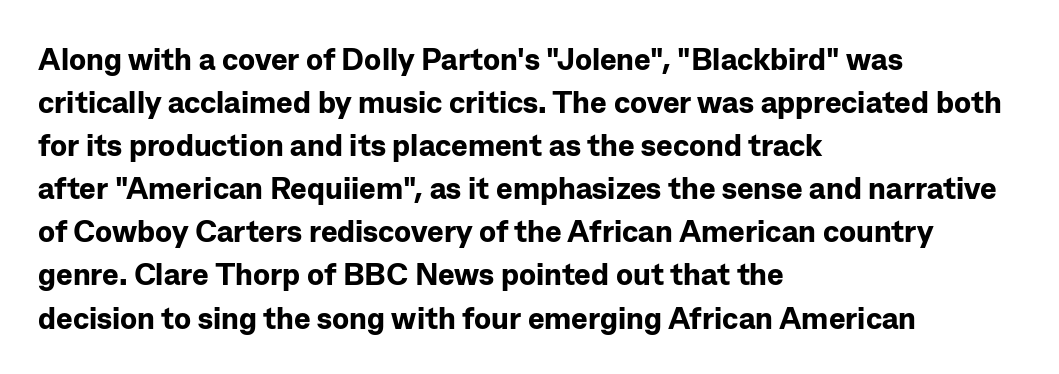
The image shows 31 px bold sans-serif type, upright; set left-aligned, normal line spacing (1.39x), normal letter spacing, not underlined; low stroke contrast and a medium x-height.
